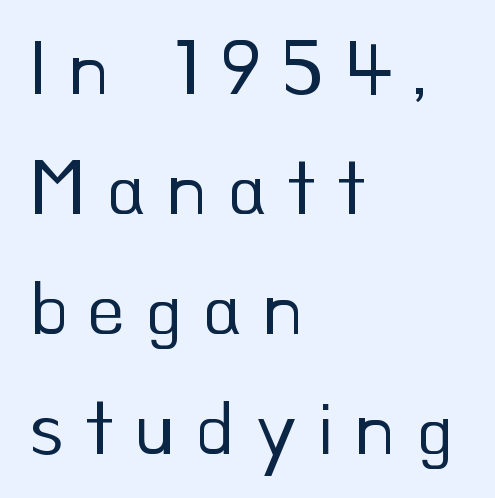
Q: Is the text bold? A: No.
Q: Is the text italic (slanted)? A: No, it is upright.
Q: Is the typeface a serif or a sans-serif typeface? A: Sans-serif.
Q: Is the text underlined? A: No.
Q: How is the paragraph aligned? A: Left-aligned.
Q: Is the spacing between letters normal or unusually wide? A: Unusually wide.
Q: Is the spacing between lines tight, normal or loose? A: Normal.
Q: Width (condensed, normal, or wide)? A: Normal.
Q: Stroke contrast? A: Low.
Q: x-height? A: Small.
Q: Monospaced? A: No.
